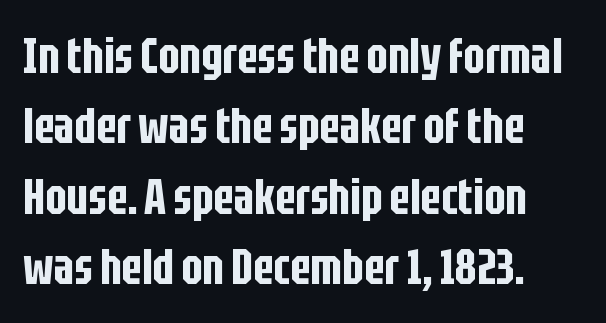
{"serif": "no", "italic": "no", "width": "condensed", "stroke_contrast": "low", "x_height": "large", "monospaced": "no", "underline": "no", "align": "left", "line_spacing": "normal", "line_spacing_ratio": 1.41, "letter_spacing": "normal", "letter_spacing_em": 0.0, "glyph_px": 50}
